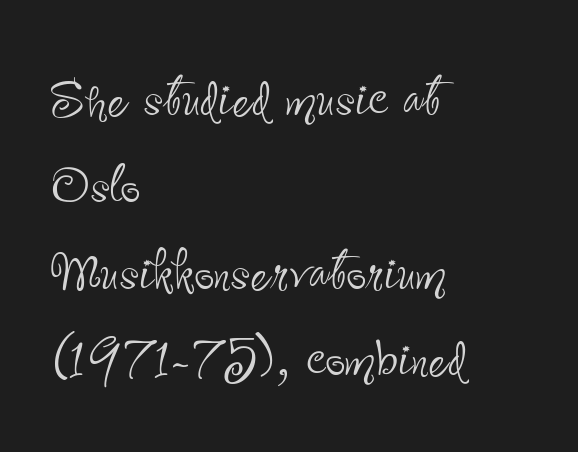
The type family on display is of the sans-serif kind. Casual observation: everything's shoved over to the left. Think of a printed novel: that variable character pitch is what you see here. The foot of each line stays bare and open. Summary of weight: not heavy and not bold.
